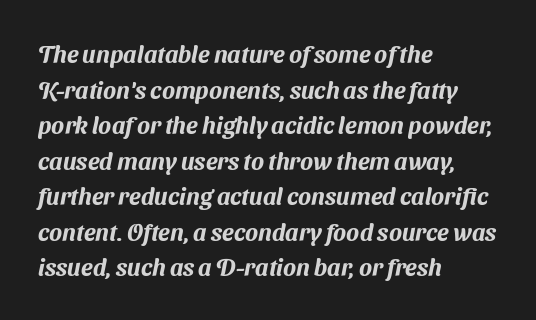
Q: Is the text underlined? A: No.
Q: How is the paragraph aligned? A: Left-aligned.
Q: Is the spacing between letters normal or unusually wide? A: Normal.
Q: Is the spacing between lines tight, normal or loose? A: Normal.
